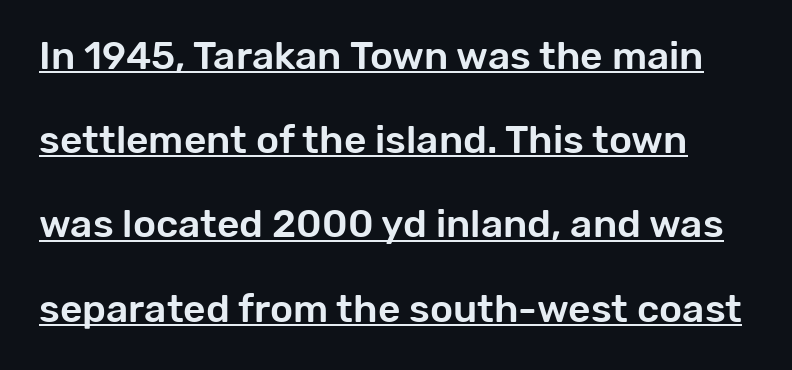
The image shows 39 px sans-serif type, upright; set loose line spacing (2.16x), normal letter spacing, underlined; low stroke contrast and a medium x-height.
